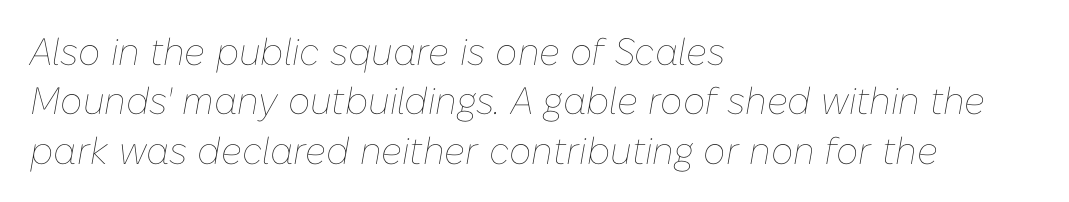
{"italic": "yes", "lean": "right", "slant_degrees": 10, "bold": "no", "weight": "thin", "width": "normal", "stroke_contrast": "low", "x_height": "medium", "monospaced": "no", "underline": "no", "align": "left", "line_spacing": "normal", "line_spacing_ratio": 1.3, "letter_spacing": "normal", "letter_spacing_em": 0.0, "glyph_px": 38}
